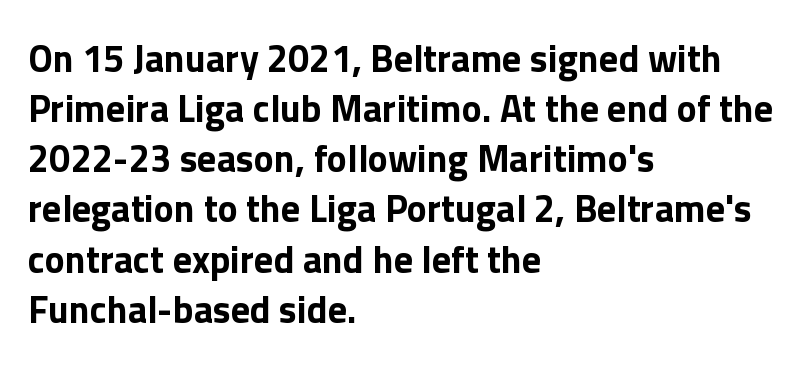
{"serif": "no", "italic": "no", "bold": "yes", "weight": "bold", "width": "normal", "stroke_contrast": "low", "x_height": "medium", "monospaced": "no", "underline": "no", "align": "left", "line_spacing": "normal", "line_spacing_ratio": 1.32, "letter_spacing": "normal", "letter_spacing_em": 0.0, "glyph_px": 38}
